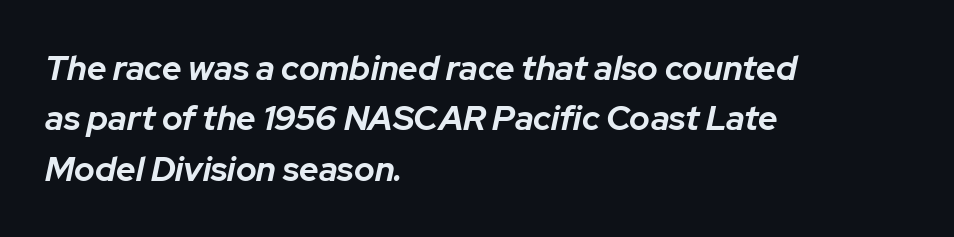
Q: Is the text bold? A: Yes.
Q: Is the text italic (slanted)? A: Yes, it leans right by about 12 degrees.
Q: Is the text underlined? A: No.
Q: How is the paragraph aligned? A: Left-aligned.
Q: Is the spacing between letters normal or unusually wide? A: Normal.
Q: Is the spacing between lines tight, normal or loose? A: Normal.
Q: Width (condensed, normal, or wide)? A: Normal.
Q: Stroke contrast? A: Low.
Q: x-height? A: Medium.
Q: Monospaced? A: No.
